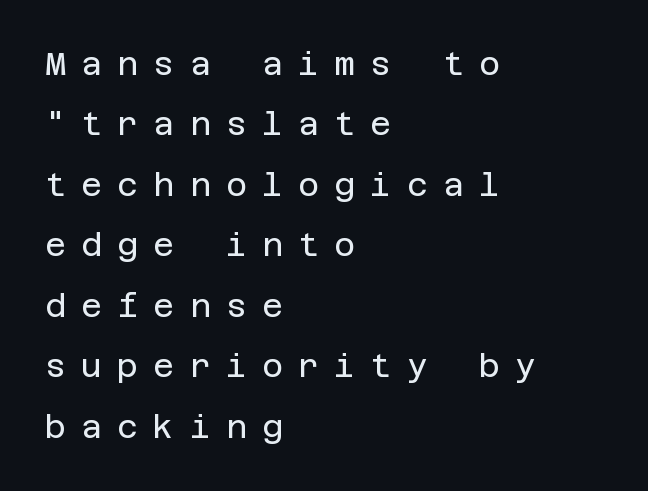
Q: Is the text bold? A: No.
Q: Is the text italic (slanted)? A: No, it is upright.
Q: Is the typeface a serif or a sans-serif typeface? A: Sans-serif.
Q: Is the text underlined? A: No.
Q: How is the paragraph aligned? A: Left-aligned.
Q: Is the spacing between letters normal or unusually wide? A: Unusually wide.
Q: Width (condensed, normal, or wide)? A: Normal.
Q: Stroke contrast? A: Low.
Q: x-height? A: Large.
